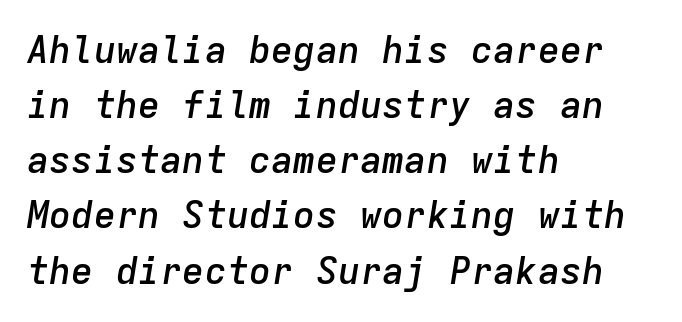
Q: Is the text bold? A: Semi-bold.
Q: Is the text italic (slanted)? A: Yes, it leans right by about 9 degrees.
Q: Is the text underlined? A: No.
Q: How is the paragraph aligned? A: Left-aligned.
Q: Is the spacing between letters normal or unusually wide? A: Normal.
Q: Is the spacing between lines tight, normal or loose? A: Normal.
Q: Width (condensed, normal, or wide)? A: Normal.
Q: Stroke contrast? A: Low.
Q: x-height? A: Medium.
Q: Monospaced? A: Yes.
